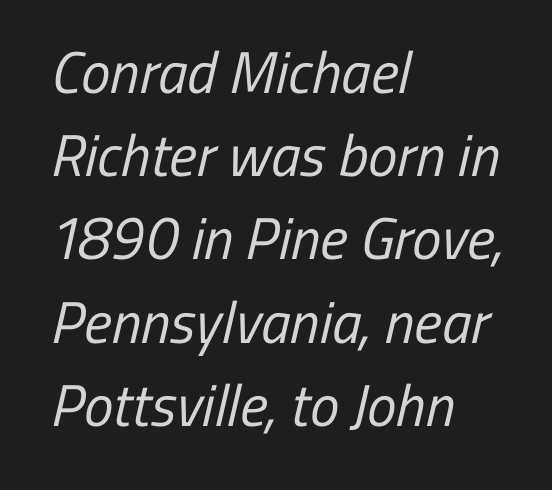
You could call the tracking neutral — neither tight nor loose. Each stroke keeps to a modest, everyday thickness or less. These lines are rendered in a variable-pitch font. Each row of text sits above clean, open space. The face used here is a sans, in the tradition of grotesques and geometrics.
